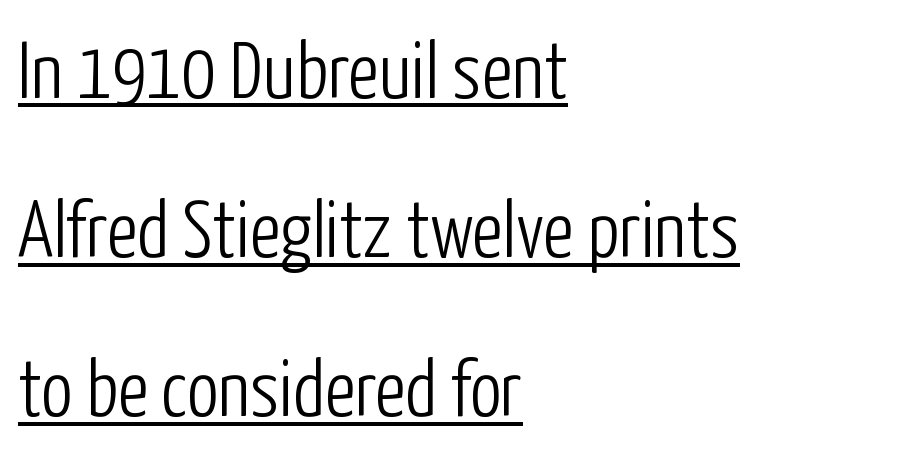
{"serif": "no", "italic": "no", "bold": "no", "weight": "light", "width": "condensed", "stroke_contrast": "low", "x_height": "medium", "monospaced": "no", "underline": "yes", "align": "left", "line_spacing": "loose", "line_spacing_ratio": 1.99, "letter_spacing": "normal", "letter_spacing_em": 0.0, "glyph_px": 80}
